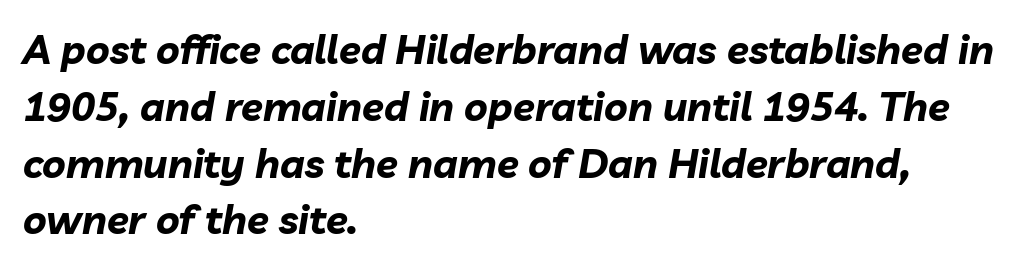
Q: Is the text bold? A: Yes.
Q: Is the text italic (slanted)? A: Yes, it leans right by about 10 degrees.
Q: Is the text underlined? A: No.
Q: How is the paragraph aligned? A: Left-aligned.
Q: Is the spacing between letters normal or unusually wide? A: Normal.
Q: Is the spacing between lines tight, normal or loose? A: Normal.
Q: Width (condensed, normal, or wide)? A: Normal.
Q: Stroke contrast? A: Low.
Q: x-height? A: Medium.
Q: Monospaced? A: No.
